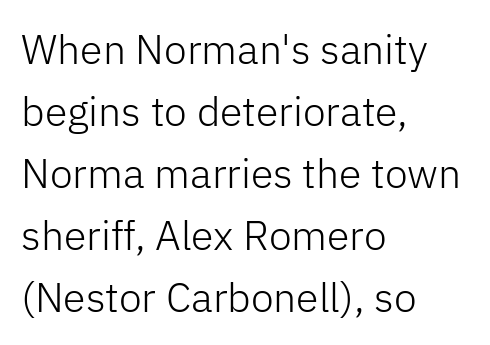
{"serif": "no", "italic": "no", "bold": "no", "weight": "light", "width": "normal", "stroke_contrast": "low", "x_height": "medium", "monospaced": "no", "underline": "no", "align": "left", "line_spacing": "normal", "line_spacing_ratio": 1.51, "letter_spacing": "normal", "letter_spacing_em": 0.0, "glyph_px": 41}
